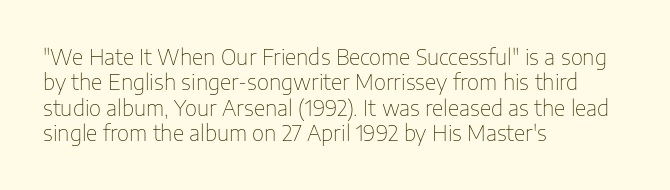
{"italic": "no", "bold": "no", "underline": "no", "align": "left", "line_spacing_ratio": 1.21, "letter_spacing": "normal", "letter_spacing_em": 0.0, "glyph_px": 21}
